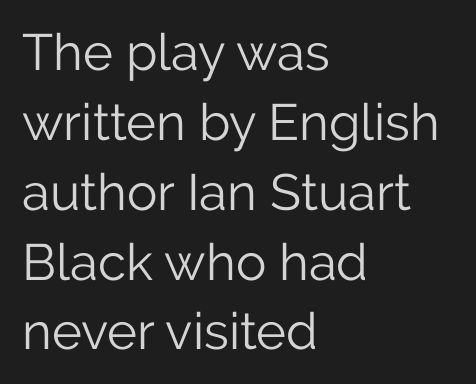
Q: Is the text bold? A: No.
Q: Is the text italic (slanted)? A: No, it is upright.
Q: Is the typeface a serif or a sans-serif typeface? A: Sans-serif.
Q: Is the text underlined? A: No.
Q: How is the paragraph aligned? A: Left-aligned.
Q: Is the spacing between letters normal or unusually wide? A: Normal.
Q: Is the spacing between lines tight, normal or loose? A: Normal.
Q: Width (condensed, normal, or wide)? A: Normal.
Q: Stroke contrast? A: Low.
Q: x-height? A: Medium.
Q: Monospaced? A: No.
